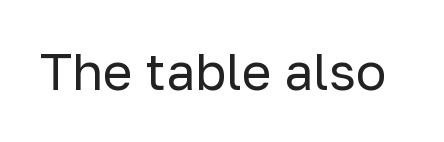
The image shows 51 px regular-weight sans-serif type, upright; set normal letter spacing, not underlined; low stroke contrast and a medium x-height.
